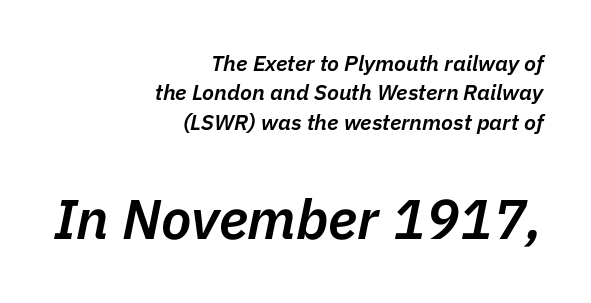
{"italic": "yes", "lean": "right", "slant_degrees": 11, "bold": "semi", "weight": "semibold", "width": "normal", "stroke_contrast": "low", "x_height": "medium", "monospaced": "no", "underline": "no", "align": "right", "line_spacing": "normal", "line_spacing_ratio": 1.33, "letter_spacing": "normal", "letter_spacing_em": 0.0, "larger_block": "second", "size_ratio": 2.55, "glyph_px": 56}
